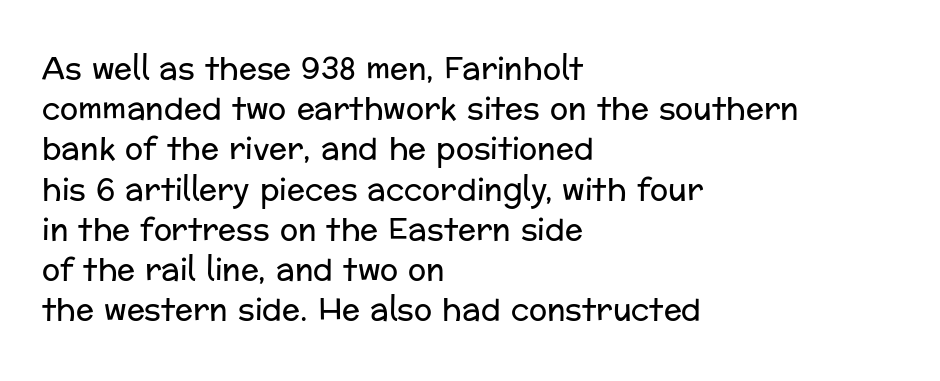
The image shows 30 px regular-weight sans-serif type, upright; set left-aligned, normal line spacing (1.34x), normal letter spacing, not underlined; low stroke contrast and a medium x-height.
